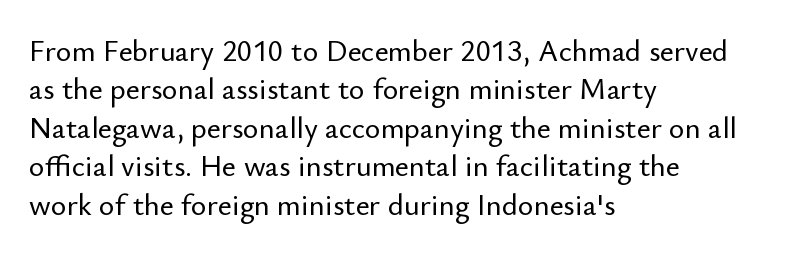
The image shows 30 px sans-serif type, upright; set left-aligned, normal line spacing (1.28x), normal letter spacing, not underlined; low stroke contrast and a small x-height.
